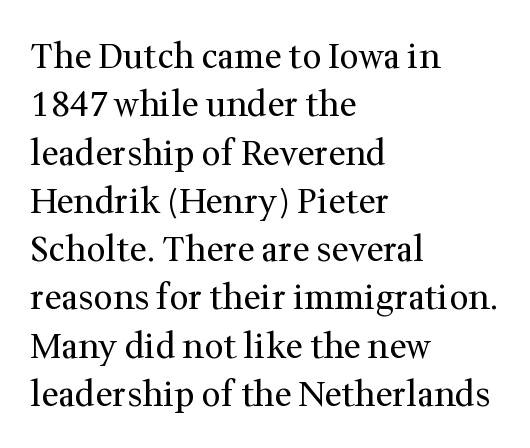
Q: Is the text bold? A: No.
Q: Is the text italic (slanted)? A: No, it is upright.
Q: Is the typeface a serif or a sans-serif typeface? A: Serif.
Q: Is the text underlined? A: No.
Q: How is the paragraph aligned? A: Left-aligned.
Q: Is the spacing between letters normal or unusually wide? A: Normal.
Q: Is the spacing between lines tight, normal or loose? A: Normal.
Q: Width (condensed, normal, or wide)? A: Normal.
Q: Stroke contrast? A: Medium.
Q: x-height? A: Medium.
Q: Monospaced? A: No.
